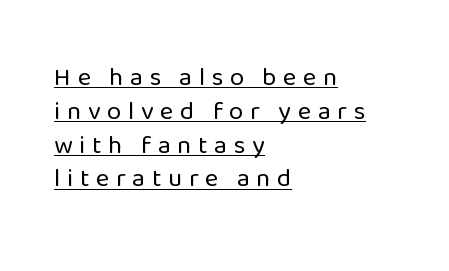
{"italic": "no", "bold": "no", "underline": "yes", "align": "left", "line_spacing": "normal", "line_spacing_ratio": 1.3, "letter_spacing": "wide", "letter_spacing_em": 0.25, "glyph_px": 26}
